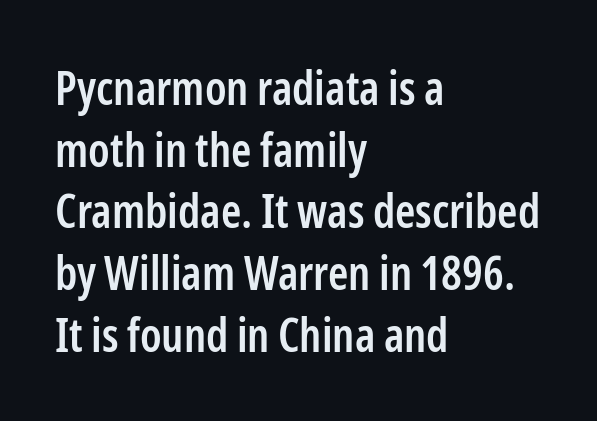
Line spacing here is normal. Horizontal alignment here is leftward, the default for most running prose. This is moderately heavy type, rendered in semibold. Just letters on the line, the space beneath them empty. The tracking reads as untouched default to a designer's eye. I'd call this a sans setting — the letters go barefoot.
